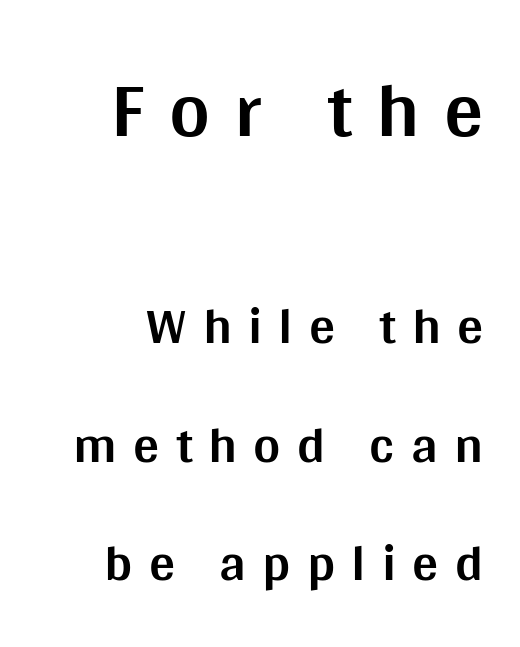
{"serif": "no", "italic": "no", "bold": "yes", "weight": "bold", "width": "normal", "stroke_contrast": "medium", "x_height": "large", "monospaced": "no", "underline": "no", "align": "right", "line_spacing": "loose", "line_spacing_ratio": 2.28, "letter_spacing": "wide", "letter_spacing_em": 0.31, "larger_block": "first", "size_ratio": 1.5, "glyph_px": 78}
